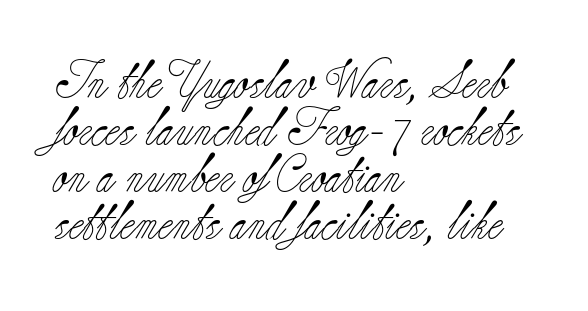
You could not count columns in this text — the font is proportionally spaced. Caption: multi-line text, flush left, ragged right. A serif font was chosen for this passage. Students, note that the glyphs here touch the page at normal intervals. The letterforms sit at book weight or below.
